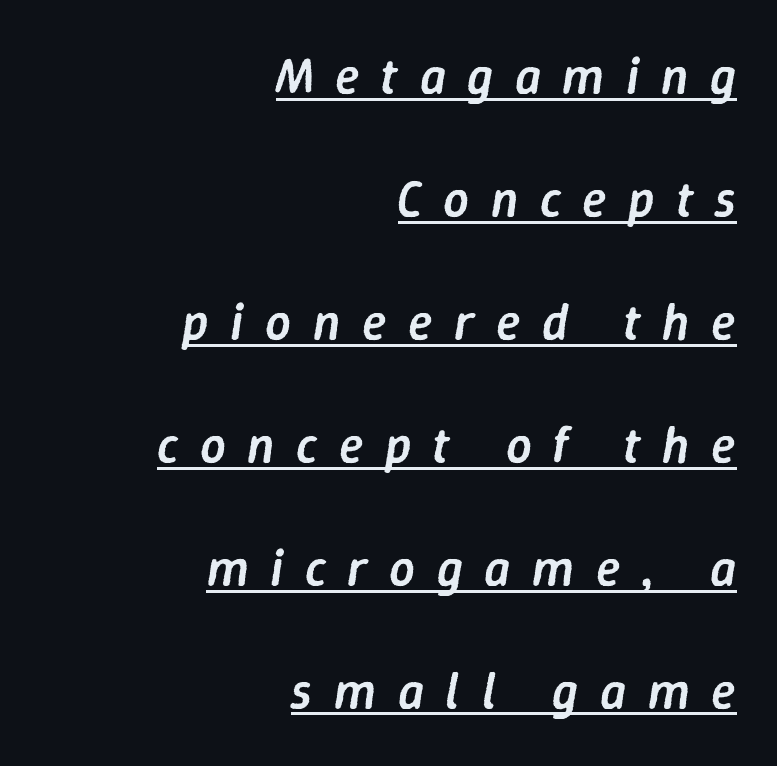
{"italic": "yes", "lean": "right", "slant_degrees": 9, "bold": "semi", "weight": "semibold", "width": "normal", "stroke_contrast": "low", "x_height": "medium", "monospaced": "no", "underline": "yes", "align": "right", "line_spacing": "loose", "line_spacing_ratio": 2.41, "letter_spacing": "wide", "letter_spacing_em": 0.42, "glyph_px": 51}
